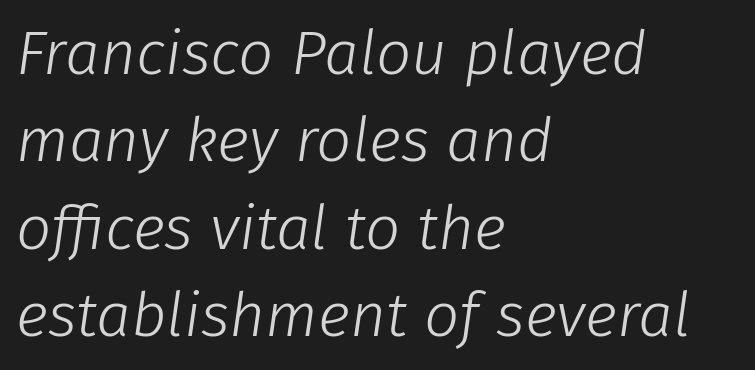
{"italic": "yes", "lean": "right", "slant_degrees": 8, "bold": "no", "weight": "light", "width": "normal", "stroke_contrast": "low", "x_height": "medium", "monospaced": "no", "underline": "no", "align": "left", "line_spacing": "normal", "line_spacing_ratio": 1.41, "letter_spacing": "normal", "letter_spacing_em": 0.0, "glyph_px": 62}
